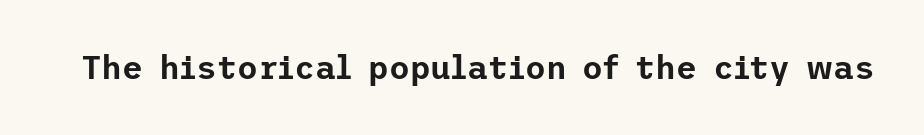
{"serif": "no", "italic": "no", "width": "normal", "stroke_contrast": "low", "x_height": "medium", "underline": "no", "letter_spacing": "normal", "letter_spacing_em": 0.0, "glyph_px": 32}
